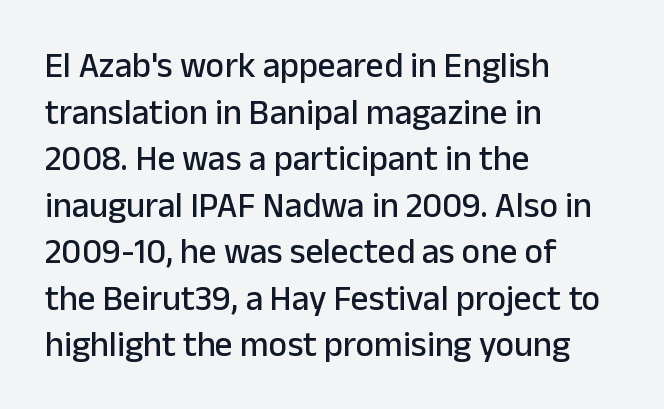
{"serif": "no", "italic": "no", "width": "normal", "stroke_contrast": "low", "x_height": "medium", "monospaced": "no", "underline": "no", "align": "left", "line_spacing": "normal", "line_spacing_ratio": 1.33, "letter_spacing": "normal", "letter_spacing_em": 0.0, "glyph_px": 35}
